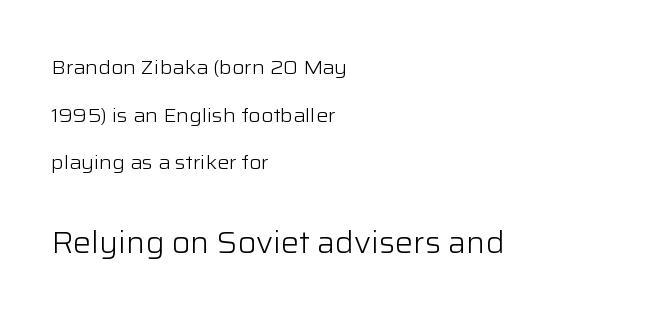
The image shows 30 px light sans-serif type, upright; set left-aligned, loose line spacing (2.38x), normal letter spacing, not underlined; the second (bottom) block is 1.5x larger; low stroke contrast and a medium x-height.
